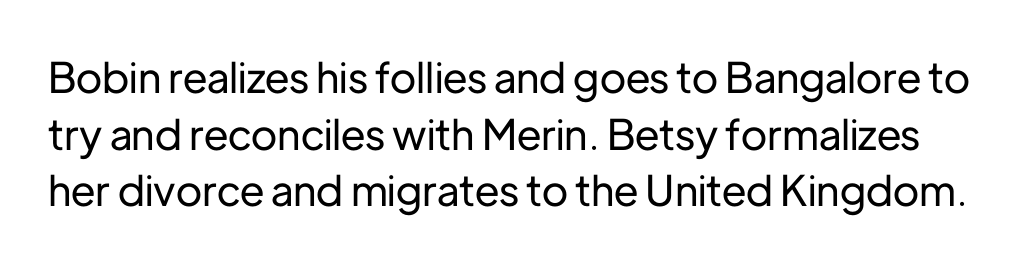
Q: Is the text italic (slanted)? A: No, it is upright.
Q: Is the typeface a serif or a sans-serif typeface? A: Sans-serif.
Q: Is the text underlined? A: No.
Q: Is the spacing between letters normal or unusually wide? A: Normal.
Q: Is the spacing between lines tight, normal or loose? A: Normal.
Q: Width (condensed, normal, or wide)? A: Normal.
Q: Stroke contrast? A: Low.
Q: x-height? A: Medium.
Q: Monospaced? A: No.
